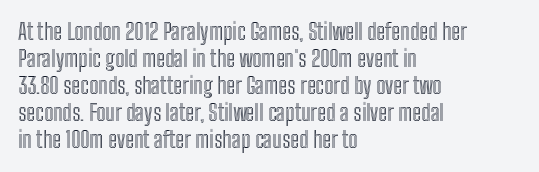
{"italic": "no", "underline": "no", "align": "left", "line_spacing_ratio": 1.23, "letter_spacing": "normal", "letter_spacing_em": 0.0, "glyph_px": 22}
